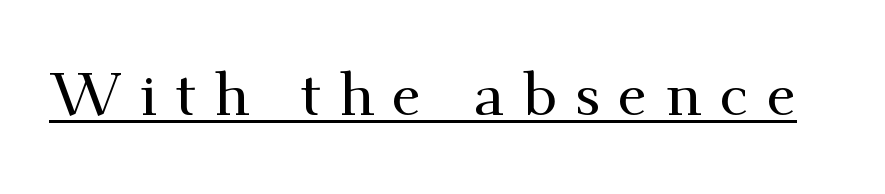
Q: Is the text italic (slanted)? A: No, it is upright.
Q: Is the typeface a serif or a sans-serif typeface? A: Serif.
Q: Is the text underlined? A: Yes.
Q: Is the spacing between letters normal or unusually wide? A: Unusually wide.
Q: Width (condensed, normal, or wide)? A: Normal.
Q: Stroke contrast? A: Medium.
Q: x-height? A: Small.
Q: Monospaced? A: No.
